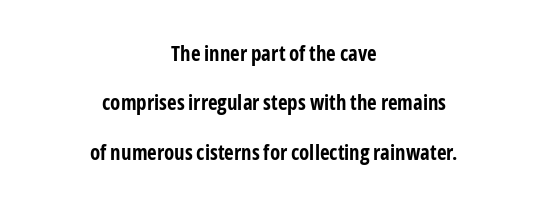
{"italic": "no", "bold": "yes", "underline": "no", "align": "center", "line_spacing": "loose", "line_spacing_ratio": 2.35, "letter_spacing": "normal", "letter_spacing_em": 0.0, "glyph_px": 21}
